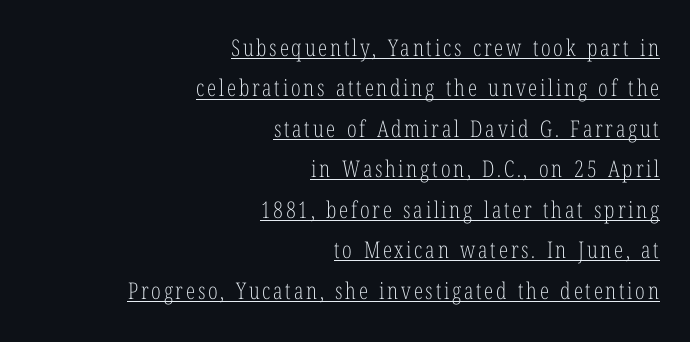
The image shows 23 px text type, upright; set right-aligned, line spacing 1.76x, underlined.
